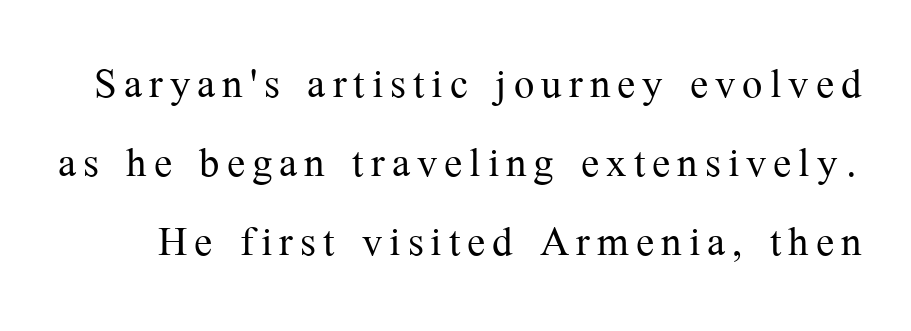
Vertical stems look standard width or narrower in stroke. Baseline-to-baseline distance is the conventional proportion of letter height. Do the letters lean? They stand straight. The rendering uses natural spacing where letterforms have individual widths. Check under the words: just untouched page.
